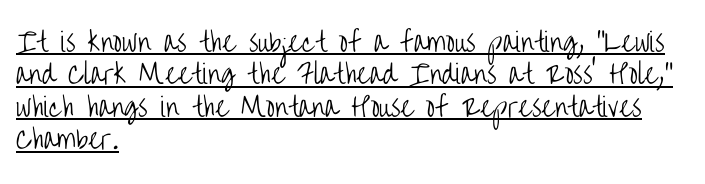
Q: Is the text bold? A: No.
Q: Is the text italic (slanted)? A: No, it is upright.
Q: Is the text underlined? A: Yes.
Q: How is the paragraph aligned? A: Left-aligned.
Q: Is the spacing between letters normal or unusually wide? A: Normal.
Q: Is the spacing between lines tight, normal or loose? A: Normal.
